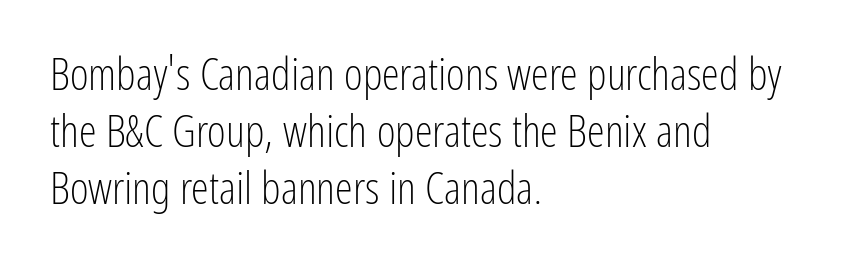
Proportional: the letters do not fall into vertical columns. Serif or sans? Sans — the stroke terminals are bare. On a weight scale, this lands at 450 or below. One glance says typical: line gaps are just what's usual. Italic? Not at all — the glyphs are vertical.
